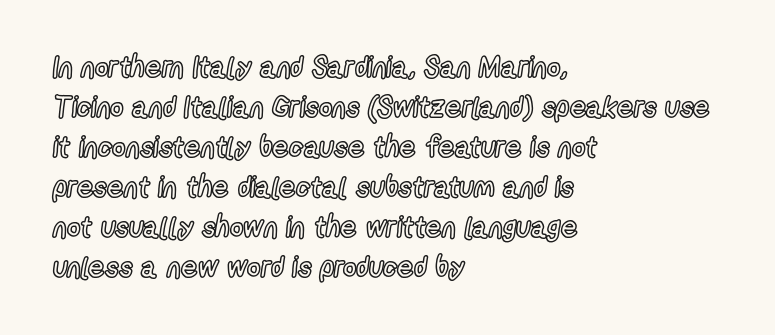
{"width": "condensed", "x_height": "medium", "monospaced": "no", "underline": "no", "align": "left", "line_spacing": "normal", "line_spacing_ratio": 1.38, "letter_spacing": "normal", "letter_spacing_em": 0.0, "glyph_px": 29}
